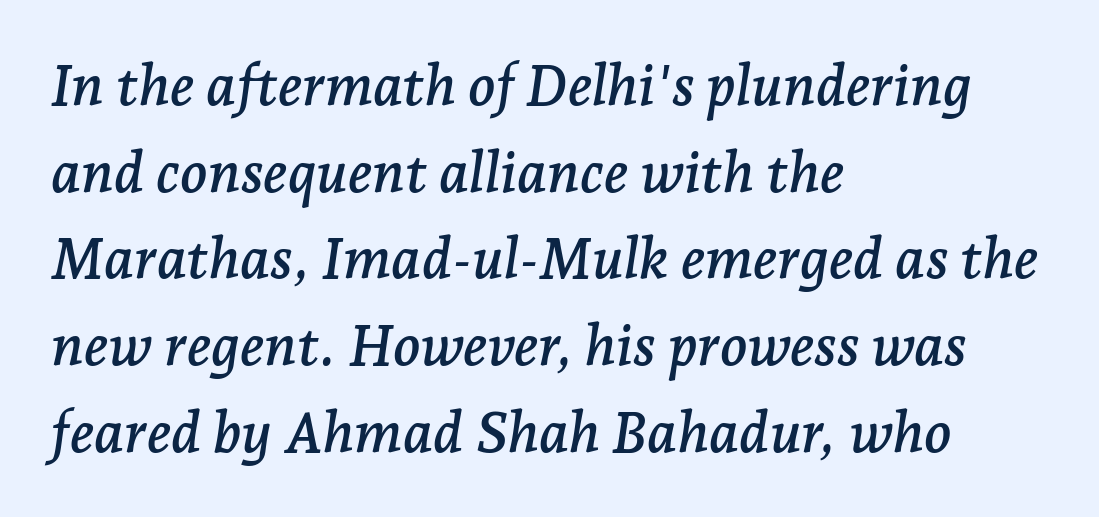
Spacing verdict: proportional, widths tailored to each character. This is oblique type, the kind used for emphasis or titles. Where is the straight margin? On the left. How are the letters spaced? Ordinarily, with no added tracking. Notice how descenders clear the ascenders below comfortably — that's standard leading.
